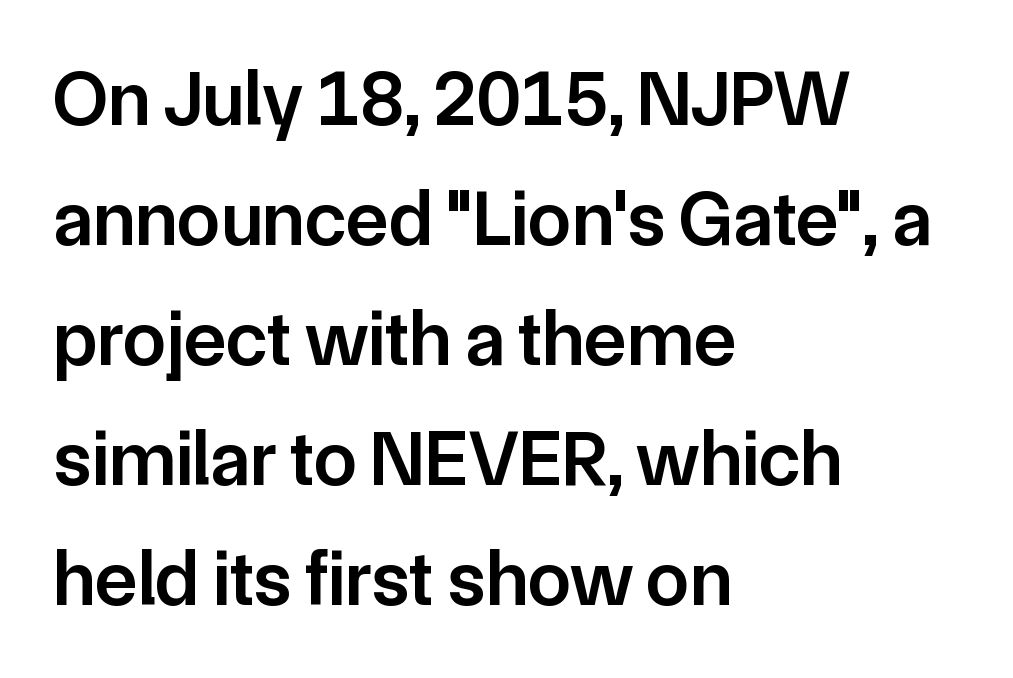
Q: Is the text bold? A: Semi-bold.
Q: Is the text italic (slanted)? A: No, it is upright.
Q: Is the typeface a serif or a sans-serif typeface? A: Sans-serif.
Q: Is the text underlined? A: No.
Q: How is the paragraph aligned? A: Left-aligned.
Q: Is the spacing between letters normal or unusually wide? A: Normal.
Q: Is the spacing between lines tight, normal or loose? A: Normal.
Q: Width (condensed, normal, or wide)? A: Normal.
Q: Stroke contrast? A: Low.
Q: x-height? A: Medium.
Q: Monospaced? A: No.
